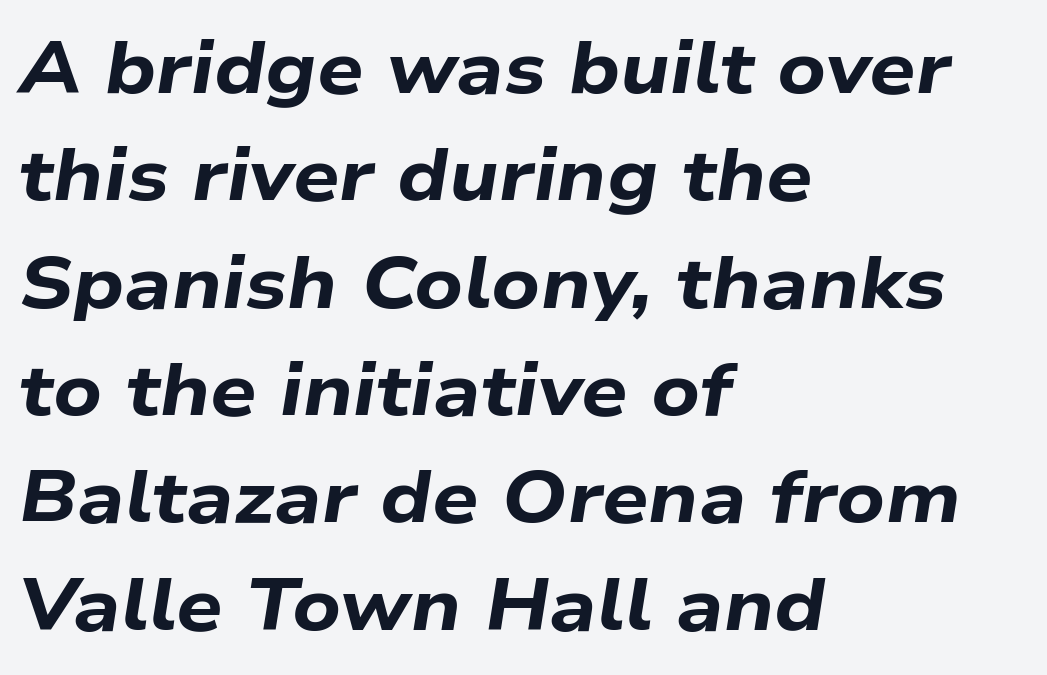
{"italic": "yes", "lean": "right", "slant_degrees": 9, "bold": "yes", "weight": "bold", "width": "wide", "stroke_contrast": "low", "x_height": "medium", "monospaced": "no", "underline": "no", "align": "left", "line_spacing": "normal", "line_spacing_ratio": 1.47, "letter_spacing": "normal", "letter_spacing_em": 0.0, "glyph_px": 73}
